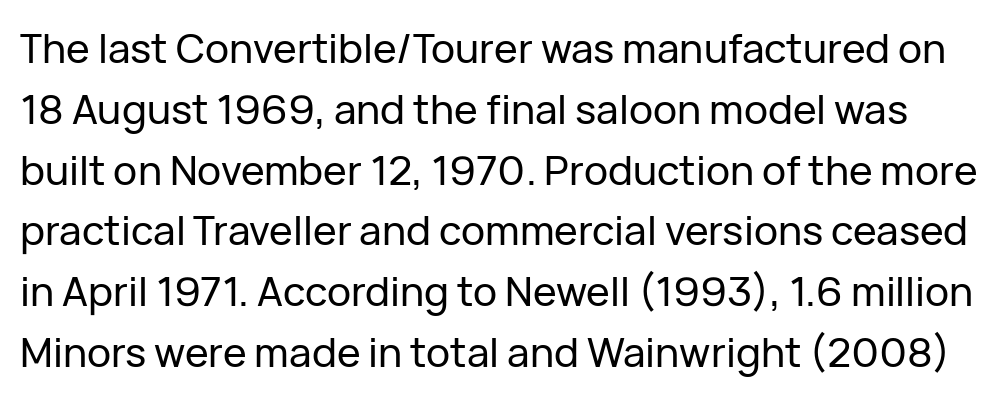
{"serif": "no", "italic": "no", "width": "normal", "stroke_contrast": "low", "x_height": "medium", "monospaced": "no", "underline": "no", "line_spacing": "normal", "line_spacing_ratio": 1.52, "letter_spacing": "normal", "letter_spacing_em": 0.0, "glyph_px": 40}
